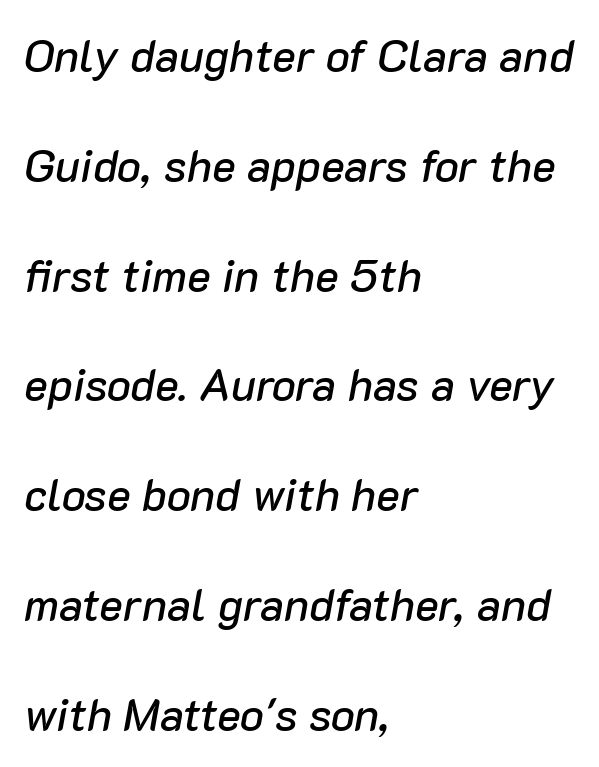
{"italic": "yes", "lean": "right", "slant_degrees": 10, "width": "normal", "stroke_contrast": "low", "x_height": "medium", "monospaced": "no", "underline": "no", "align": "left", "line_spacing": "loose", "line_spacing_ratio": 2.44, "letter_spacing": "normal", "letter_spacing_em": 0.0, "glyph_px": 45}
